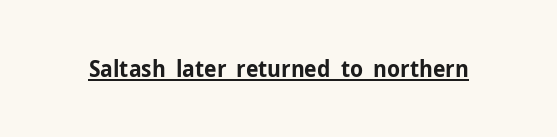
Heavy, bold letterforms. A rule runs beneath these lines of type. The type is set solid horizontally, with unmodified tracking. The lettering stays uniformly vertical, giving the passage a roman look.
